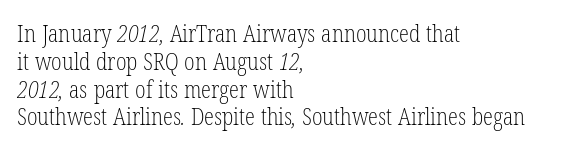
Quick note: underline off. Students, note that the glyphs here touch the page at normal intervals. Vertical stems look standard width or narrower in stroke. These lines are set flush left with a ragged right edge.
